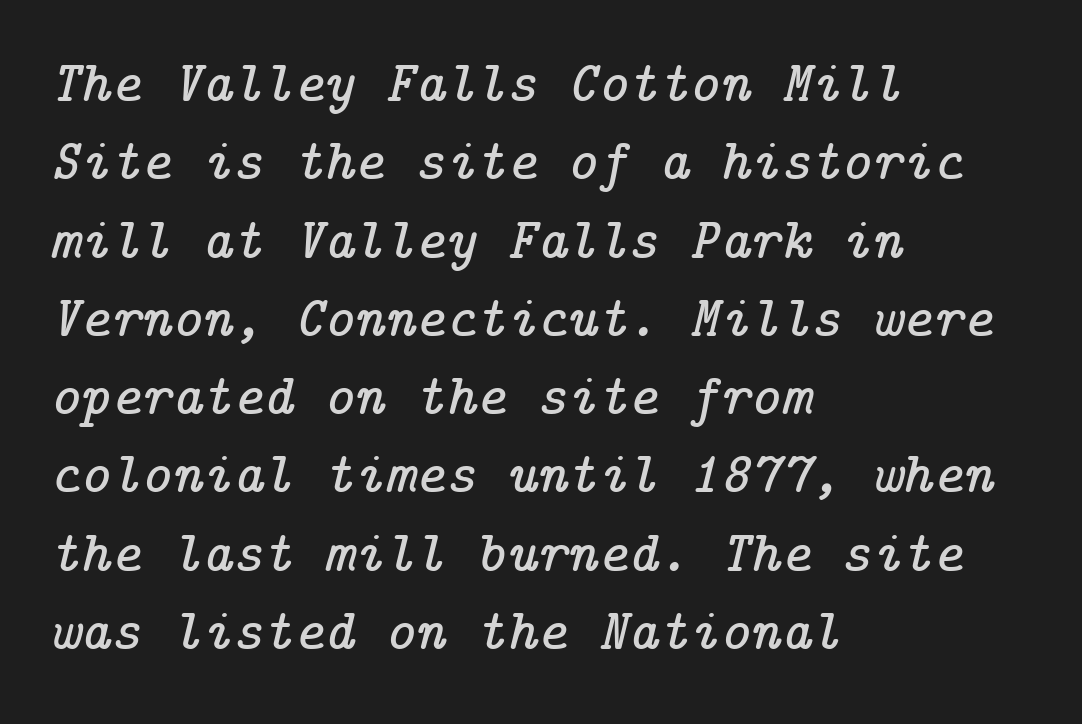
Q: Is the text italic (slanted)? A: Yes, it leans right by about 14 degrees.
Q: Is the typeface a serif or a sans-serif typeface? A: Serif.
Q: Is the text underlined? A: No.
Q: How is the paragraph aligned? A: Left-aligned.
Q: Is the spacing between letters normal or unusually wide? A: Normal.
Q: Is the spacing between lines tight, normal or loose? A: Normal.
Q: Width (condensed, normal, or wide)? A: Normal.
Q: Stroke contrast? A: Low.
Q: x-height? A: Medium.
